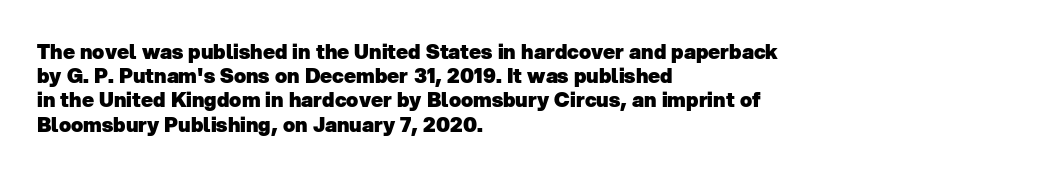
This rendering features lettering with no underline. Look at the stroke-to-counter ratio: heavy, a bold. Short note: letters normally spaced. Layout note: lines flush left.
